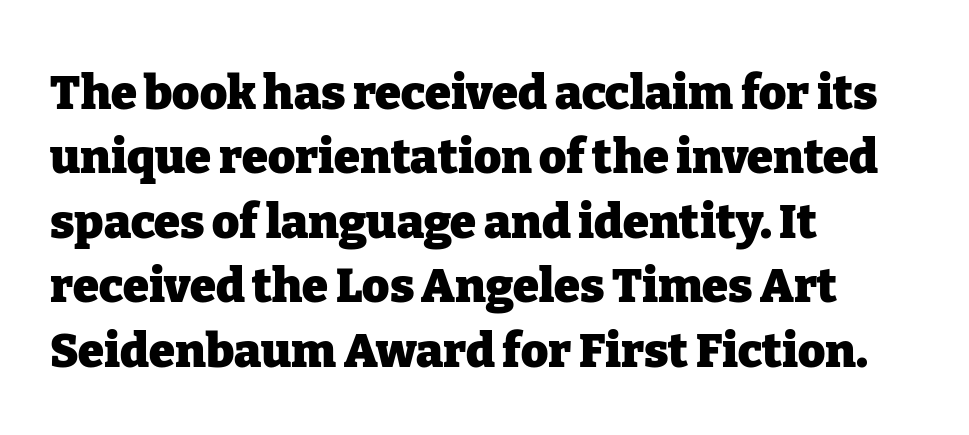
Q: Is the text bold? A: Yes.
Q: Is the text italic (slanted)? A: No, it is upright.
Q: Is the typeface a serif or a sans-serif typeface? A: Serif.
Q: Is the text underlined? A: No.
Q: How is the paragraph aligned? A: Left-aligned.
Q: Is the spacing between letters normal or unusually wide? A: Normal.
Q: Is the spacing between lines tight, normal or loose? A: Normal.
Q: Width (condensed, normal, or wide)? A: Normal.
Q: Stroke contrast? A: Low.
Q: x-height? A: Medium.
Q: Monospaced? A: No.
